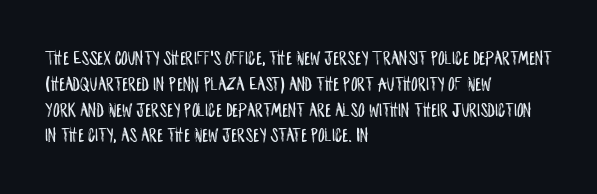
Underline: absent. This rendering uses left alignment, leaving the right contour irregular. A typesetter would mark this as roman, not italic. In terms of letterspacing, this is plain default setting.
